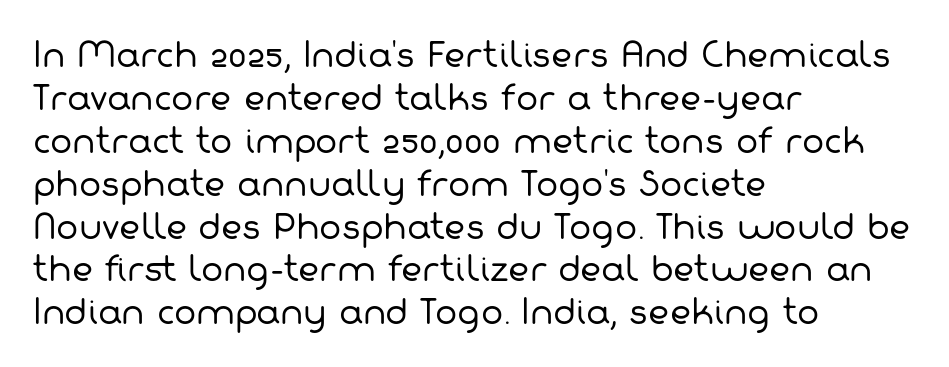
This rendering employs a face without finishing strokes, i.e., a sans-serif. A light-to-regular cut is what we see here. The rendering uses natural spacing where letterforms have individual widths. The designer left line spacing at the default. Between one letter and the next there's only the usual sliver of space. The zone under the glyphs is completely vacant.
